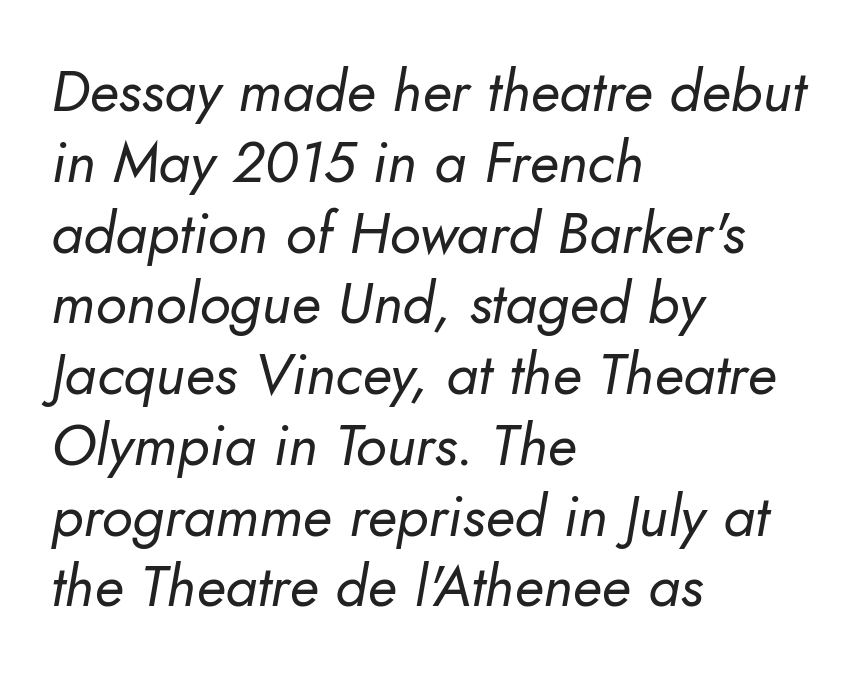
{"italic": "yes", "lean": "right", "slant_degrees": 10, "bold": "no", "weight": "regular", "width": "normal", "stroke_contrast": "low", "x_height": "small", "monospaced": "no", "underline": "no", "align": "left", "line_spacing_ratio": 1.22, "letter_spacing": "normal", "letter_spacing_em": 0.0, "glyph_px": 58}
